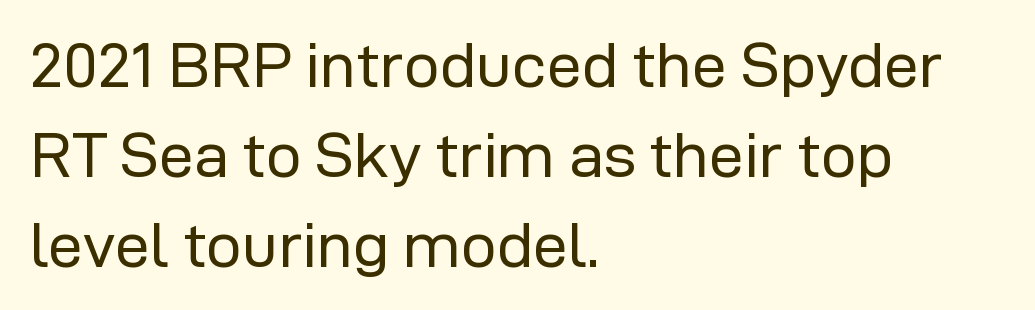
{"serif": "no", "italic": "no", "bold": "no", "weight": "regular", "width": "normal", "stroke_contrast": "low", "x_height": "medium", "monospaced": "no", "underline": "no", "align": "left", "line_spacing": "normal", "line_spacing_ratio": 1.43, "letter_spacing": "normal", "letter_spacing_em": 0.0, "glyph_px": 63}
